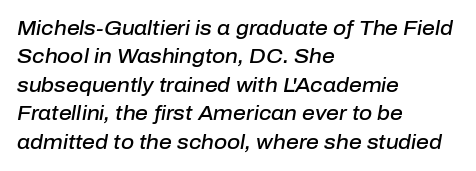
Q: Is the text bold? A: Semi-bold.
Q: Is the text italic (slanted)? A: Yes, it leans right by about 10 degrees.
Q: Is the text underlined? A: No.
Q: How is the paragraph aligned? A: Left-aligned.
Q: Is the spacing between letters normal or unusually wide? A: Normal.
Q: Is the spacing between lines tight, normal or loose? A: Normal.
